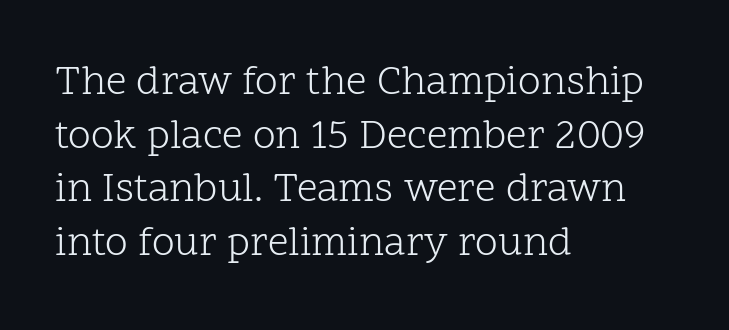
{"serif": "yes", "italic": "no", "bold": "no", "weight": "light", "width": "normal", "stroke_contrast": "low", "x_height": "medium", "monospaced": "no", "underline": "no", "align": "left", "line_spacing": "normal", "line_spacing_ratio": 1.31, "letter_spacing": "normal", "letter_spacing_em": 0.0, "glyph_px": 41}
